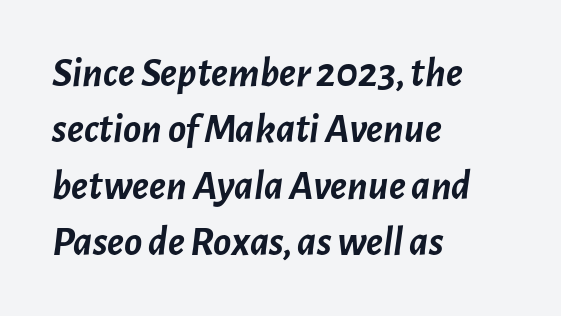
The image shows 42 px semibold type, italic (leaning right); set left-aligned, normal line spacing (1.34x), normal letter spacing, not underlined; low stroke contrast and a medium x-height.
